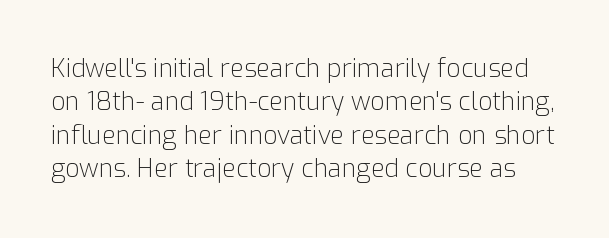
The image shows 25 px text type, upright; set normal line spacing (1.34x), normal letter spacing, not underlined.
